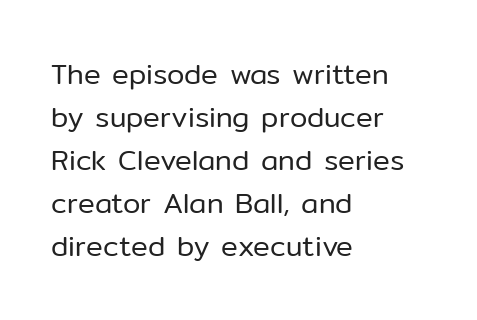
These lines were composed using upright roman letters. Stems and bowls with no extra thickness — not bold. The space between consecutive lines is moderate. What kind of face is this? One without serifs — a sans.
